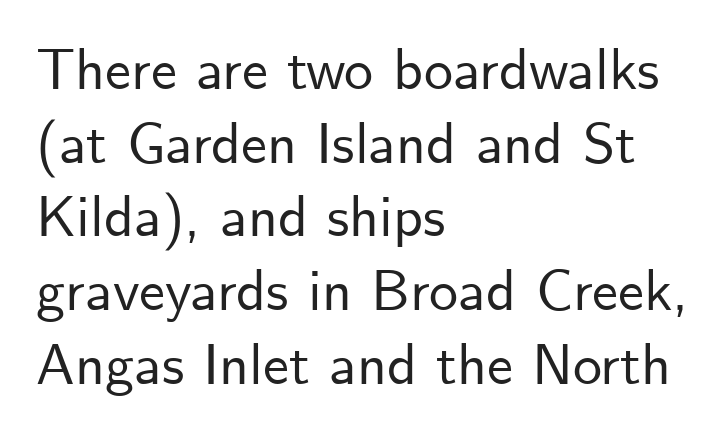
Q: Is the text italic (slanted)? A: No, it is upright.
Q: Is the typeface a serif or a sans-serif typeface? A: Sans-serif.
Q: Is the text underlined? A: No.
Q: How is the paragraph aligned? A: Left-aligned.
Q: Is the spacing between letters normal or unusually wide? A: Normal.
Q: Is the spacing between lines tight, normal or loose? A: Normal.
Q: Width (condensed, normal, or wide)? A: Normal.
Q: Stroke contrast? A: Low.
Q: x-height? A: Small.
Q: Monospaced? A: No.
